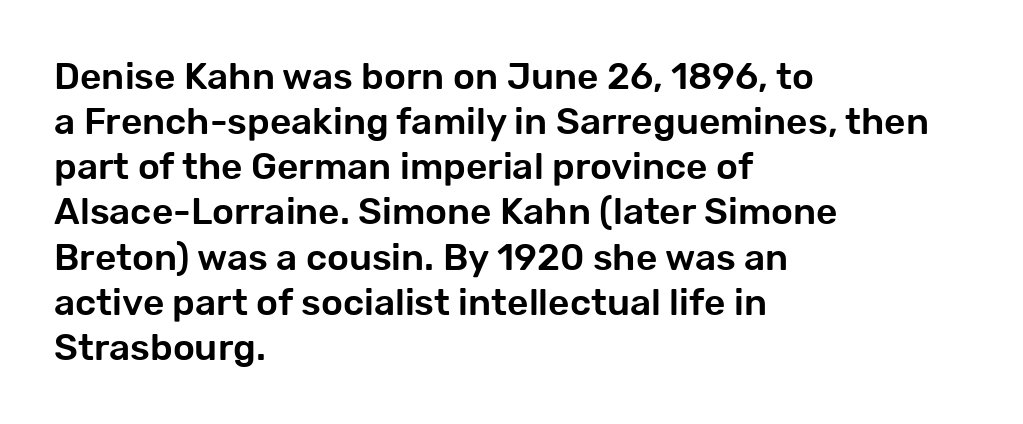
{"serif": "no", "italic": "no", "width": "normal", "stroke_contrast": "low", "x_height": "medium", "monospaced": "no", "underline": "no", "align": "left", "line_spacing_ratio": 1.22, "letter_spacing": "normal", "letter_spacing_em": 0.0, "glyph_px": 37}
